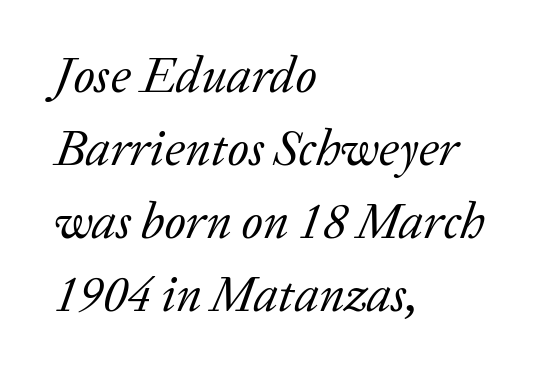
The image shows 50 px regular-weight serif type, italic (leaning right); set left-aligned, normal line spacing (1.46x), normal letter spacing, not underlined; low stroke contrast and a medium x-height.
